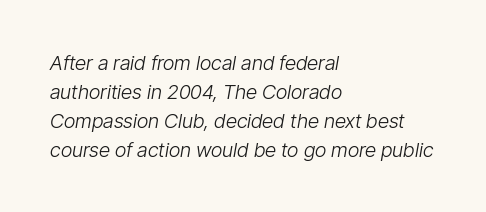
The image shows 20 px text type, italic (leaning right); set left-aligned, normal line spacing (1.45x), normal letter spacing, not underlined.
